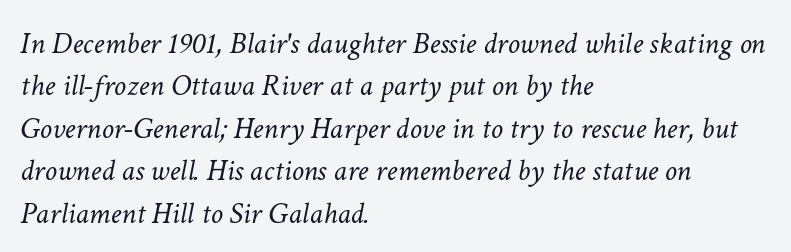
Q: Is the text bold? A: No.
Q: Is the text italic (slanted)? A: Yes, it leans right by about 11 degrees.
Q: Is the text underlined? A: No.
Q: How is the paragraph aligned? A: Left-aligned.
Q: Is the spacing between letters normal or unusually wide? A: Normal.
Q: Is the spacing between lines tight, normal or loose? A: Normal.
Q: Width (condensed, normal, or wide)? A: Normal.
Q: Stroke contrast? A: Low.
Q: x-height? A: Medium.
Q: Monospaced? A: No.
